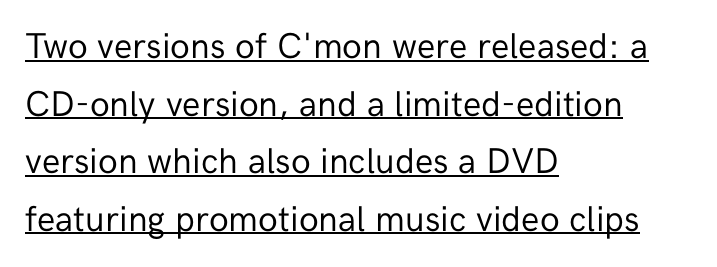
The rendering uses a moderate line-height, typical for paragraphs. You can see a thin bar hugging the bottom of the glyphs. Notice how the stems are strictly vertical — no italics here. Weight class: somewhere from thin through regular. What stands out about the letter spacing? Nothing — it is the standard amount. The rendering uses natural spacing where letterforms have individual widths.
